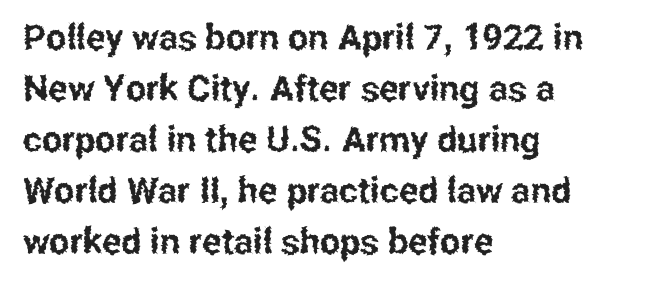
Q: Is the text italic (slanted)? A: No, it is upright.
Q: Is the typeface a serif or a sans-serif typeface? A: Sans-serif.
Q: Is the text underlined? A: No.
Q: How is the paragraph aligned? A: Left-aligned.
Q: Is the spacing between letters normal or unusually wide? A: Normal.
Q: Is the spacing between lines tight, normal or loose? A: Normal.
Q: Width (condensed, normal, or wide)? A: Condensed.
Q: Stroke contrast? A: Low.
Q: x-height? A: Medium.
Q: Monospaced? A: No.
